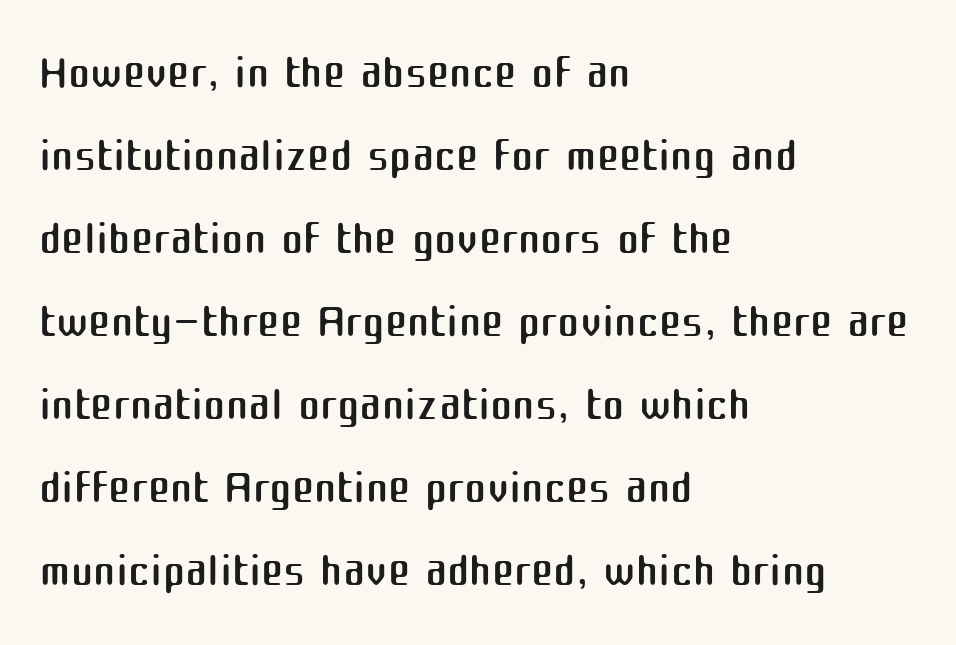
{"serif": "no", "italic": "no", "bold": "no", "weight": "regular", "width": "normal", "stroke_contrast": "medium", "x_height": "medium", "monospaced": "no", "underline": "no", "align": "left", "line_spacing_ratio": 1.24, "letter_spacing": "normal", "letter_spacing_em": 0.0, "glyph_px": 67}
